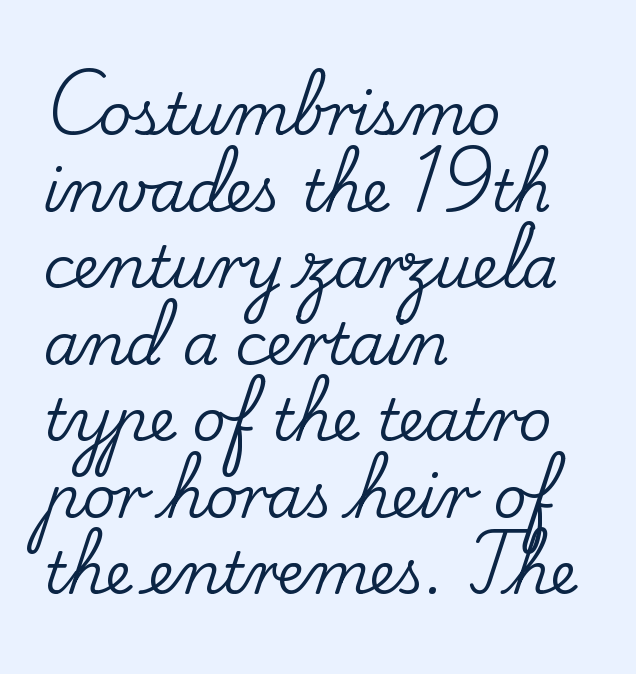
The image shows 58 px serif type; set left-aligned, normal line spacing (1.32x), normal letter spacing, not underlined; low stroke contrast and a small x-height.
